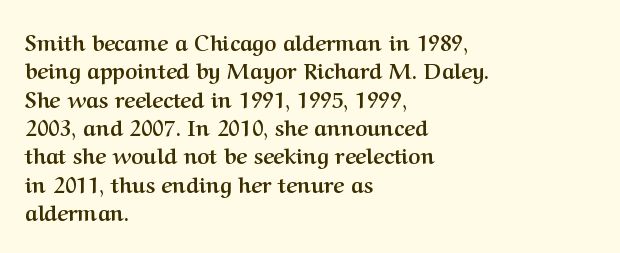
Q: Is the text bold? A: Yes.
Q: Is the text italic (slanted)? A: No, it is upright.
Q: Is the text underlined? A: No.
Q: How is the paragraph aligned? A: Left-aligned.
Q: Is the spacing between letters normal or unusually wide? A: Normal.
Q: Is the spacing between lines tight, normal or loose? A: Normal.
